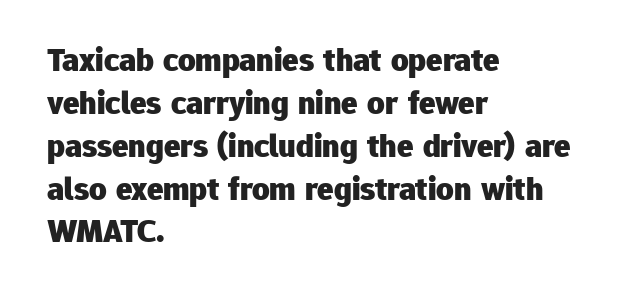
The rendering uses a bold face; every stroke is thick and dark. The passage shown is not underscored anywhere. The paragraph shown leans on its left margin. You could call the tracking neutral — neither tight nor loose.
